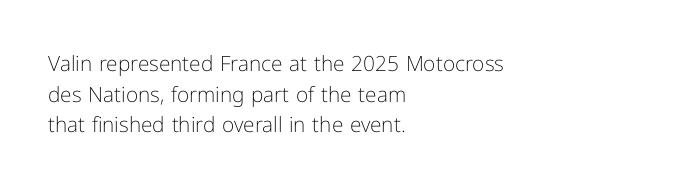
{"italic": "no", "bold": "no", "underline": "no", "align": "left", "line_spacing": "normal", "line_spacing_ratio": 1.46, "letter_spacing": "normal", "letter_spacing_em": 0.0, "glyph_px": 21}
